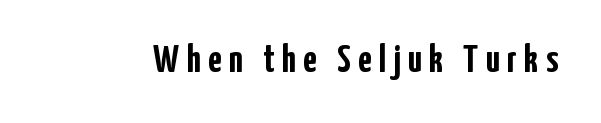
{"serif": "no", "italic": "no", "bold": "yes", "weight": "semibold", "width": "condensed", "stroke_contrast": "low", "x_height": "medium", "monospaced": "no", "underline": "no", "glyph_px": 39}
